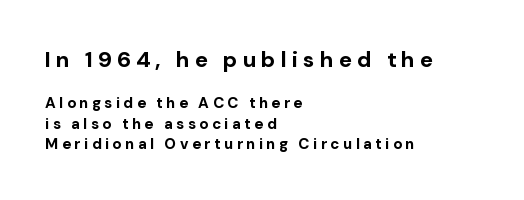
Q: Is the text bold? A: Yes.
Q: Is the text italic (slanted)? A: No, it is upright.
Q: Is the text underlined? A: No.
Q: How is the paragraph aligned? A: Left-aligned.
Q: Is the spacing between letters normal or unusually wide? A: Unusually wide.
Q: Is the spacing between lines tight, normal or loose? A: Normal.
Q: Which block of text is set in a larger size, the first (top) or the second (bottom)? A: The first (top) one.
